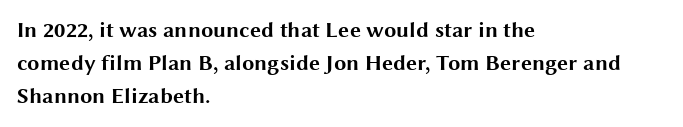
{"italic": "no", "bold": "yes", "underline": "no", "align": "left", "line_spacing": "normal", "line_spacing_ratio": 1.51, "letter_spacing": "normal", "letter_spacing_em": 0.0, "glyph_px": 22}
